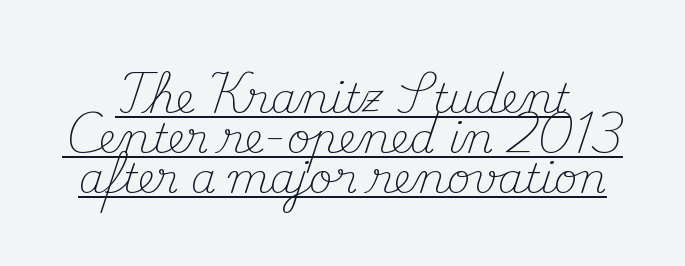
No chunkiness to these letters — they're not bold. Words appear dense and cohesive because spacing is normal. You could not count columns in this text — the font is proportionally spaced. Vertical spacing — tight. The characters display serif detailing at their extremities.
